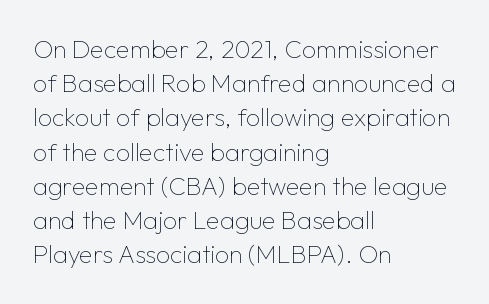
Q: Is the text bold? A: No.
Q: Is the text italic (slanted)? A: No, it is upright.
Q: Is the text underlined? A: No.
Q: How is the paragraph aligned? A: Left-aligned.
Q: Is the spacing between letters normal or unusually wide? A: Normal.
Q: Is the spacing between lines tight, normal or loose? A: Normal.
